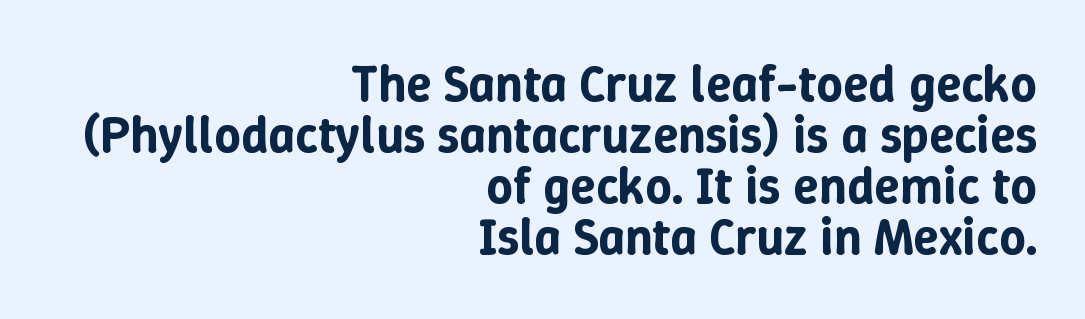
{"italic": "no", "width": "normal", "stroke_contrast": "low", "x_height": "medium", "monospaced": "no", "underline": "no", "align": "right", "line_spacing": "tight", "line_spacing_ratio": 0.98, "letter_spacing": "normal", "letter_spacing_em": 0.0, "glyph_px": 52}
